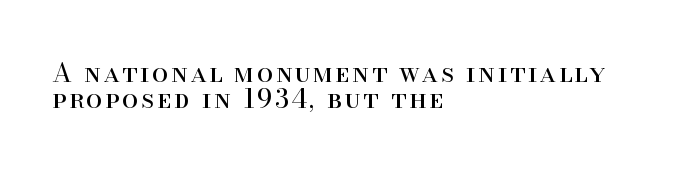
Q: Is the text bold? A: No.
Q: Is the text italic (slanted)? A: No, it is upright.
Q: Is the text underlined? A: No.
Q: How is the paragraph aligned? A: Left-aligned.
Q: Is the spacing between lines tight, normal or loose? A: Tight.
